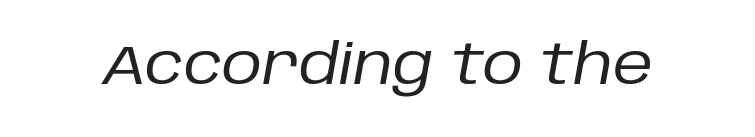
Q: Is the text bold? A: No.
Q: Is the text italic (slanted)? A: Yes, it leans right by about 10 degrees.
Q: Is the text underlined? A: No.
Q: Is the spacing between letters normal or unusually wide? A: Normal.
Q: Width (condensed, normal, or wide)? A: Normal.
Q: Stroke contrast? A: Low.
Q: x-height? A: Large.
Q: Monospaced? A: No.
